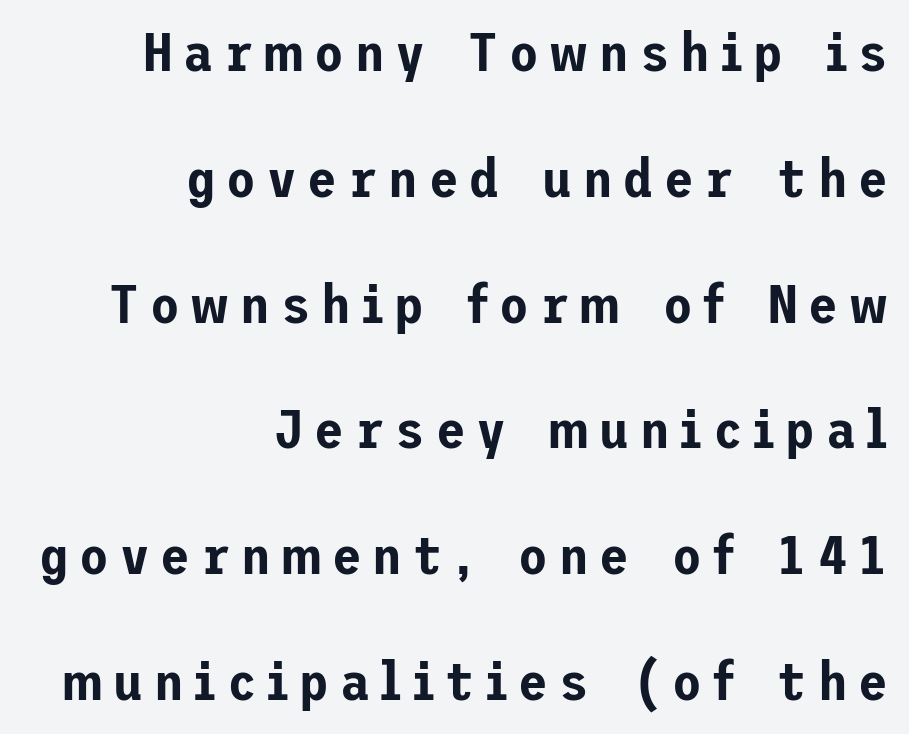
Q: Is the text italic (slanted)? A: No, it is upright.
Q: Is the typeface a serif or a sans-serif typeface? A: Sans-serif.
Q: Is the text underlined? A: No.
Q: How is the paragraph aligned? A: Right-aligned.
Q: Is the spacing between letters normal or unusually wide? A: Unusually wide.
Q: Is the spacing between lines tight, normal or loose? A: Loose.
Q: Width (condensed, normal, or wide)? A: Normal.
Q: Stroke contrast? A: Low.
Q: x-height? A: Medium.
